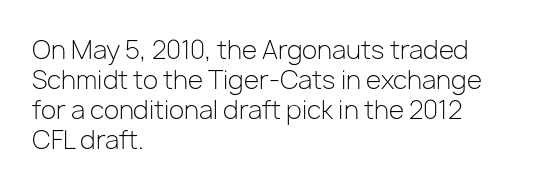
The image shows 25 px text type, upright; set left-aligned, line spacing 1.2x, normal letter spacing, not underlined.
